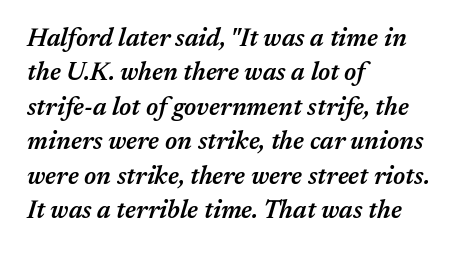
{"italic": "yes", "lean": "right", "slant_degrees": 17, "bold": "semi", "underline": "no", "align": "left", "line_spacing": "normal", "line_spacing_ratio": 1.38, "letter_spacing": "normal", "letter_spacing_em": 0.0, "glyph_px": 25}
